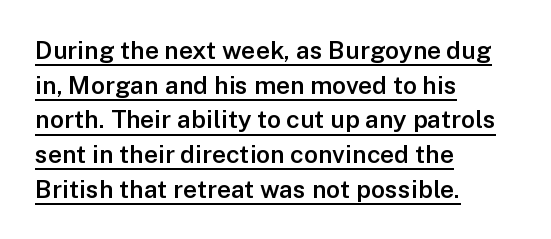
The image shows 25 px text type, upright; set left-aligned, normal line spacing (1.39x), normal letter spacing, underlined.
